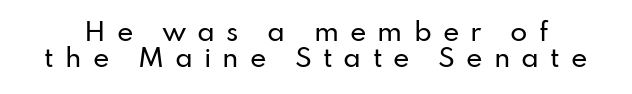
Q: Is the text italic (slanted)? A: No, it is upright.
Q: Is the text underlined? A: No.
Q: Is the spacing between letters normal or unusually wide? A: Unusually wide.
Q: Is the spacing between lines tight, normal or loose? A: Tight.
